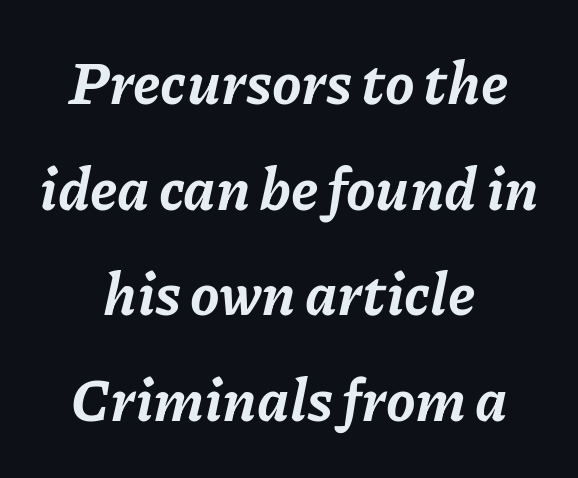
{"italic": "yes", "lean": "right", "slant_degrees": 11, "bold": "yes", "weight": "bold", "width": "normal", "stroke_contrast": "low", "x_height": "medium", "monospaced": "no", "underline": "no", "align": "center", "line_spacing_ratio": 1.79, "letter_spacing": "normal", "letter_spacing_em": 0.0, "glyph_px": 59}
